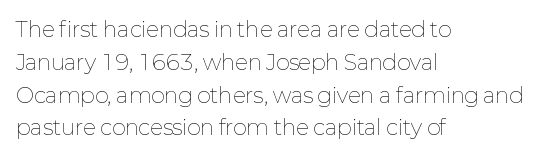
Q: Is the text bold? A: No.
Q: Is the text italic (slanted)? A: No, it is upright.
Q: Is the text underlined? A: No.
Q: How is the paragraph aligned? A: Left-aligned.
Q: Is the spacing between letters normal or unusually wide? A: Normal.
Q: Is the spacing between lines tight, normal or loose? A: Normal.
